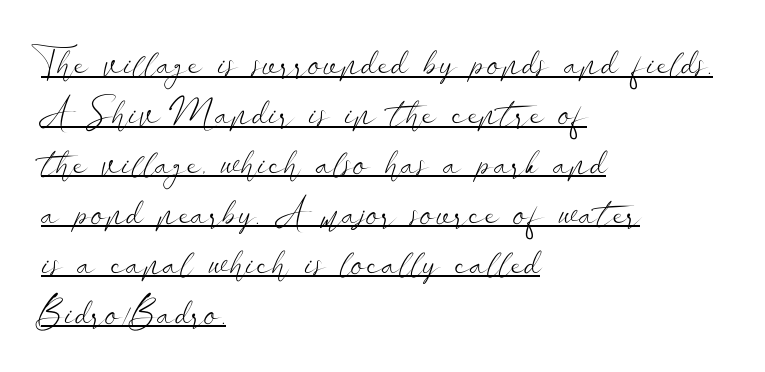
Q: Is the text bold? A: No.
Q: Is the text italic (slanted)? A: Yes.
Q: Is the typeface a serif or a sans-serif typeface? A: Sans-serif.
Q: Is the text underlined? A: Yes.
Q: How is the paragraph aligned? A: Left-aligned.
Q: Is the spacing between letters normal or unusually wide? A: Normal.
Q: Is the spacing between lines tight, normal or loose? A: Normal.
Q: Width (condensed, normal, or wide)? A: Wide.
Q: Stroke contrast? A: Low.
Q: x-height? A: Small.
Q: Monospaced? A: No.
